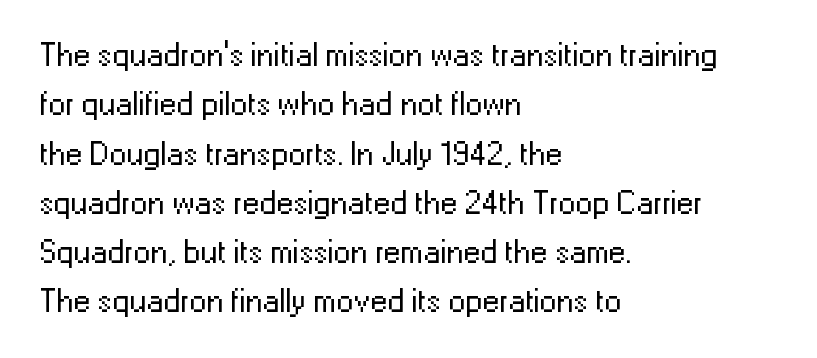
The image shows 34 px regular-weight sans-serif type, upright; set left-aligned, normal line spacing (1.45x), normal letter spacing, not underlined; low stroke contrast and a medium x-height.
